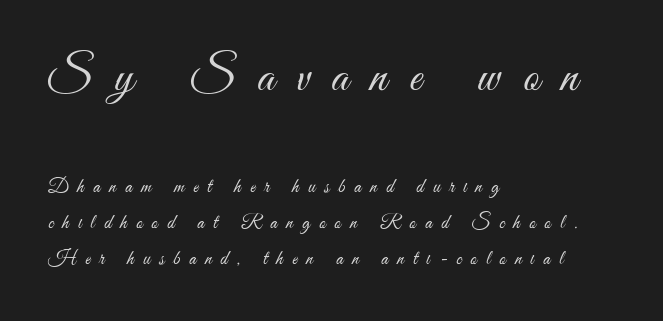
{"serif": "no", "bold": "no", "weight": "light", "width": "condensed", "stroke_contrast": "medium", "x_height": "small", "monospaced": "no", "underline": "no", "align": "left", "line_spacing_ratio": 1.8, "letter_spacing": "wide", "letter_spacing_em": 0.45, "larger_block": "first", "size_ratio": 2.45, "glyph_px": 49}
